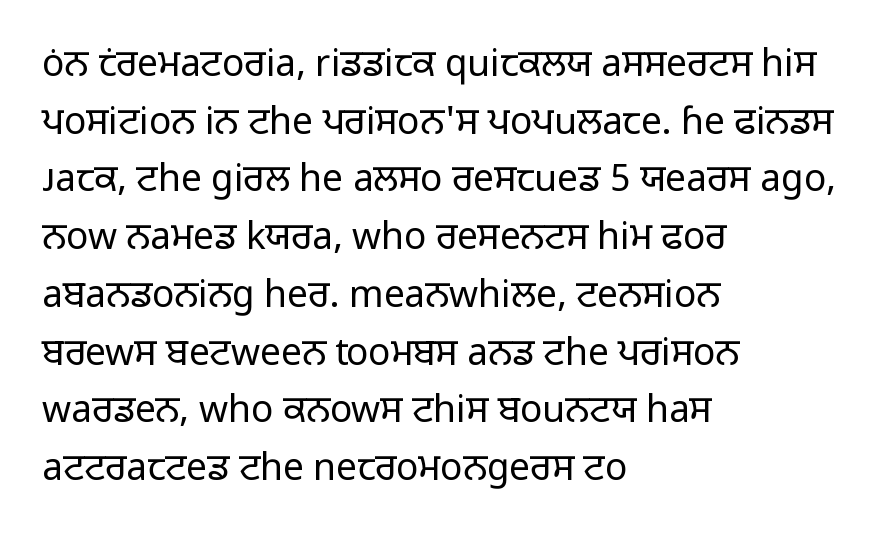
{"serif": "no", "italic": "no", "bold": "no", "weight": "regular", "width": "normal", "stroke_contrast": "low", "x_height": "medium", "monospaced": "no", "underline": "no", "align": "left", "line_spacing": "normal", "line_spacing_ratio": 1.56, "letter_spacing": "normal", "letter_spacing_em": 0.0, "glyph_px": 37}
